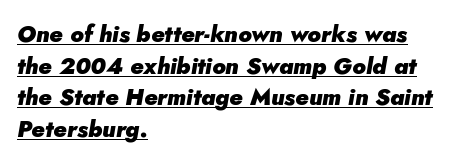
Q: Is the text bold? A: Yes.
Q: Is the text italic (slanted)? A: Yes, it leans right by about 5 degrees.
Q: Is the text underlined? A: Yes.
Q: How is the paragraph aligned? A: Left-aligned.
Q: Is the spacing between letters normal or unusually wide? A: Normal.
Q: Is the spacing between lines tight, normal or loose? A: Normal.
